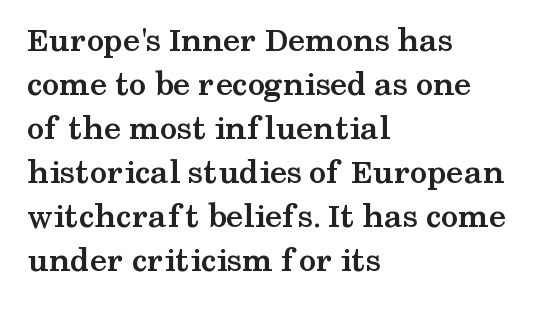
The image shows 35 px semibold, wide serif type, upright; set left-aligned, normal line spacing (1.26x), normal letter spacing, not underlined; medium stroke contrast and a medium x-height.
